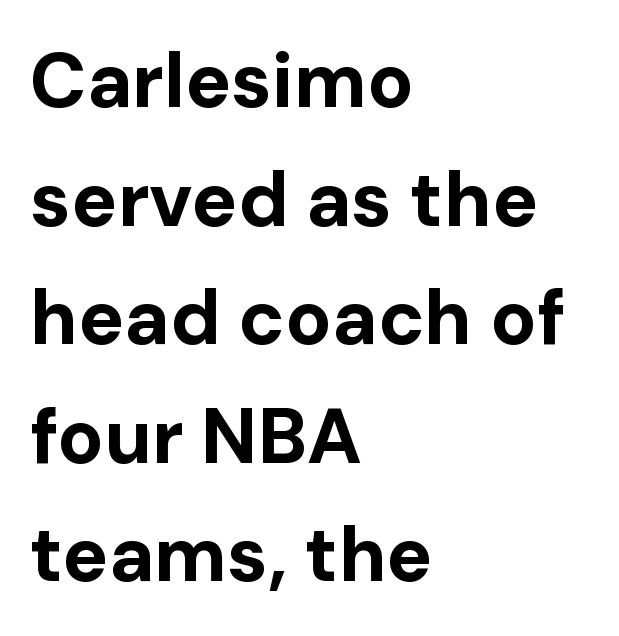
The image shows 77 px bold sans-serif type, upright; set left-aligned, normal line spacing (1.54x), normal letter spacing, not underlined; low stroke contrast and a medium x-height.
